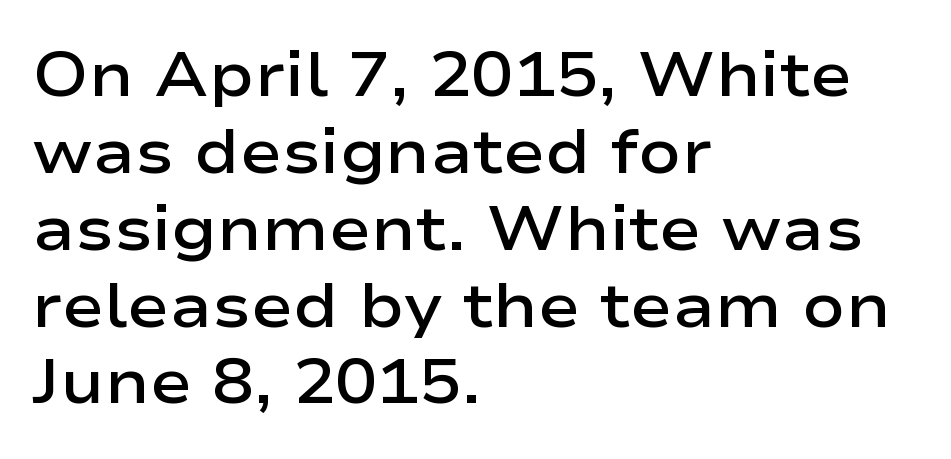
Does the copy run flush right? No — it runs flush left. What stands out about the letter spacing? Nothing — it is the standard amount. Classification — sans serif. Just letters on the line, the space beneath them empty. Italic: no, the glyphs are upright roman. The face used here is a semibold: visibly heavier than regular, lighter than bold.
